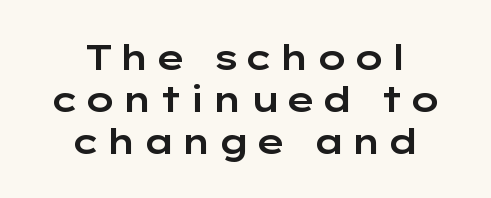
Q: Is the text italic (slanted)? A: No, it is upright.
Q: Is the typeface a serif or a sans-serif typeface? A: Sans-serif.
Q: Is the text underlined? A: No.
Q: How is the paragraph aligned? A: Centered.
Q: Width (condensed, normal, or wide)? A: Wide.
Q: Stroke contrast? A: Low.
Q: x-height? A: Medium.
Q: Monospaced? A: No.
